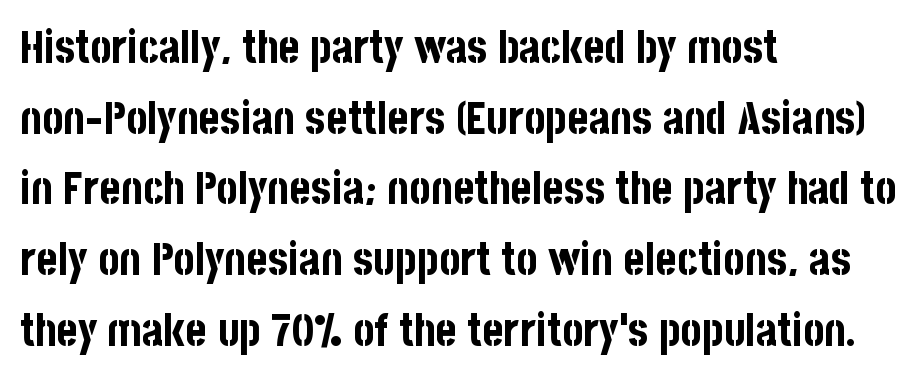
The image shows 45 px bold, condensed sans-serif type, upright; set left-aligned, normal line spacing (1.57x), normal letter spacing, not underlined; low stroke contrast and a large x-height.
